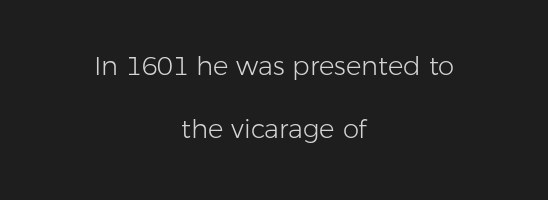
Q: Is the text bold? A: No.
Q: Is the text italic (slanted)? A: No, it is upright.
Q: Is the text underlined? A: No.
Q: How is the paragraph aligned? A: Centered.
Q: Is the spacing between letters normal or unusually wide? A: Normal.
Q: Is the spacing between lines tight, normal or loose? A: Loose.
